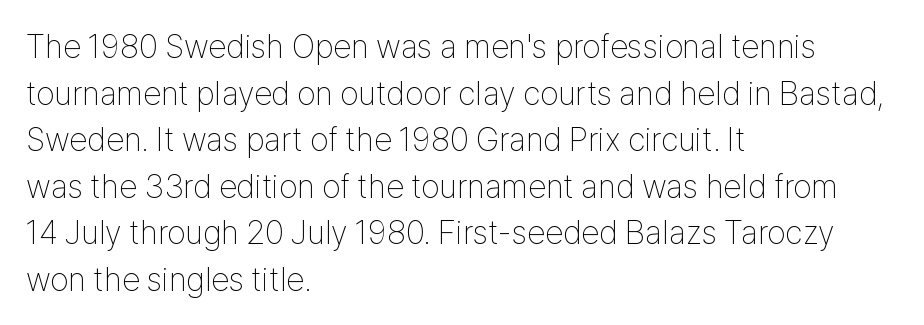
{"serif": "no", "italic": "no", "bold": "no", "weight": "thin", "width": "condensed", "stroke_contrast": "low", "x_height": "medium", "monospaced": "no", "underline": "no", "align": "left", "line_spacing": "normal", "line_spacing_ratio": 1.41, "letter_spacing": "normal", "letter_spacing_em": 0.0, "glyph_px": 33}
